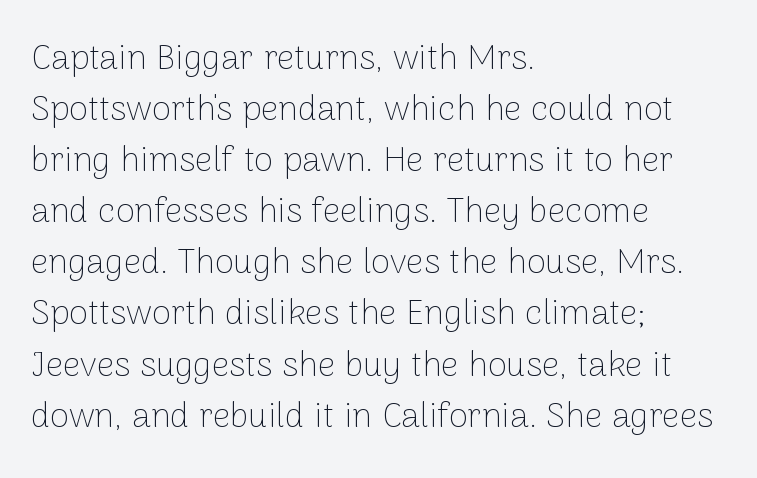
The image shows 35 px thin sans-serif type, upright; set left-aligned, normal line spacing (1.46x), normal letter spacing, not underlined; low stroke contrast and a medium x-height.
